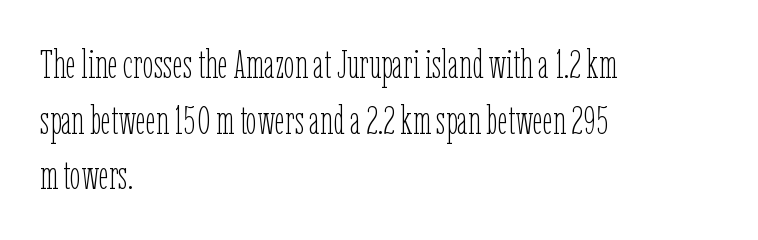
{"italic": "no", "bold": "no", "weight": "thin", "width": "condensed", "stroke_contrast": "low", "x_height": "medium", "monospaced": "no", "underline": "no", "align": "left", "line_spacing": "normal", "line_spacing_ratio": 1.39, "letter_spacing": "normal", "letter_spacing_em": 0.0, "glyph_px": 40}
